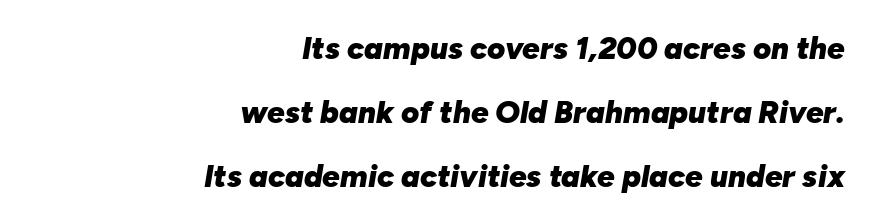
Q: Is the text bold? A: Yes.
Q: Is the text italic (slanted)? A: Yes, it leans right by about 10 degrees.
Q: Is the text underlined? A: No.
Q: How is the paragraph aligned? A: Right-aligned.
Q: Is the spacing between letters normal or unusually wide? A: Normal.
Q: Is the spacing between lines tight, normal or loose? A: Loose.
Q: Width (condensed, normal, or wide)? A: Normal.
Q: Stroke contrast? A: Low.
Q: x-height? A: Medium.
Q: Monospaced? A: No.
